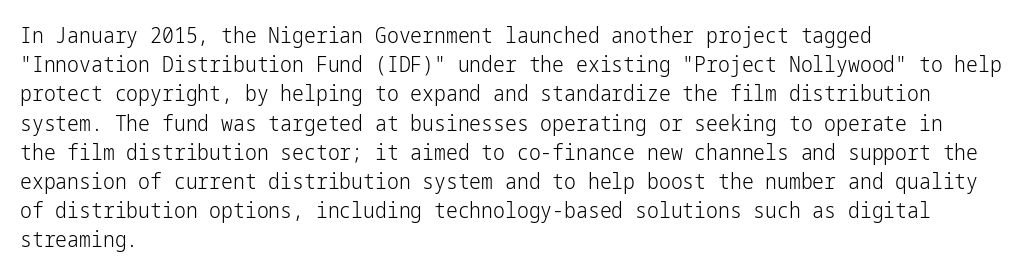
Tracking here is standard; glyphs follow each other at the usual distance. Heft: none added — not bold. These lines are set flush left with a ragged right edge. The letters stand straight up with perfectly vertical stems. Has an underline been added? It has not.
